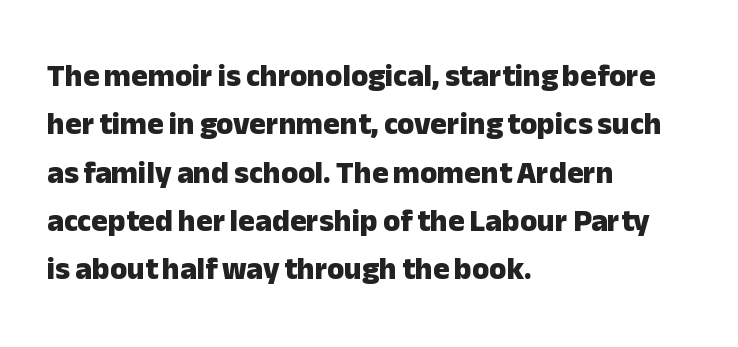
{"serif": "no", "italic": "no", "bold": "yes", "weight": "heavy", "width": "normal", "stroke_contrast": "low", "x_height": "medium", "monospaced": "no", "underline": "no", "align": "left", "line_spacing": "normal", "line_spacing_ratio": 1.56, "letter_spacing": "normal", "letter_spacing_em": 0.0, "glyph_px": 31}
